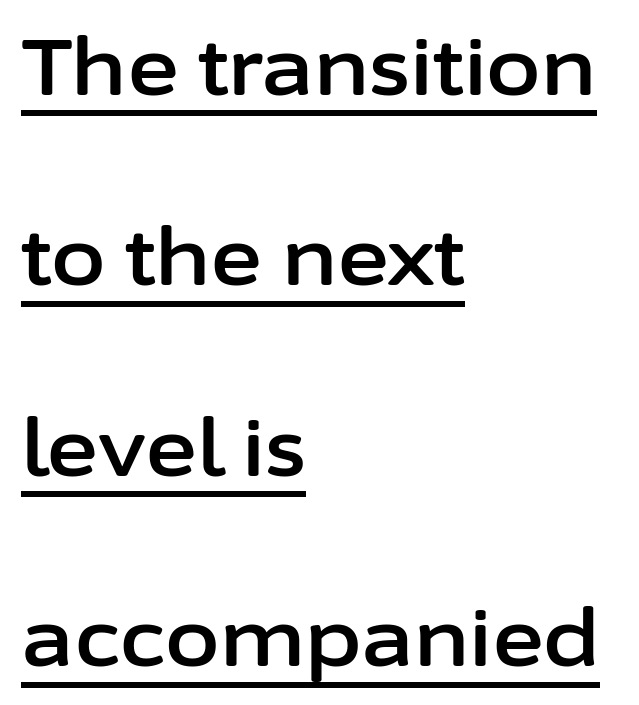
Typeset ragged right — the left edge is the straight one. Letterform terminals end flat and unadorned throughout the passage. Character widths vary here, with narrow letters taking less room than wide ones. Loosely led — the rows are spread out. Every word sits above its own underline. Italic: no, the glyphs are upright roman.
